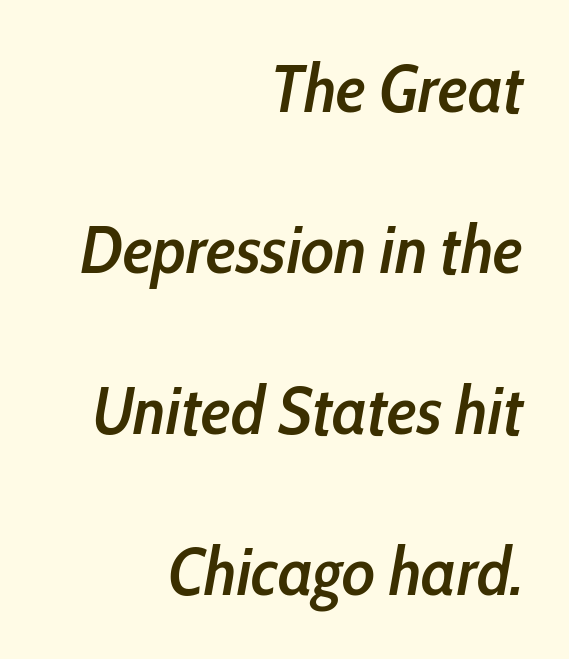
Q: Is the text bold? A: Semi-bold.
Q: Is the text italic (slanted)? A: Yes, it leans right by about 10 degrees.
Q: Is the text underlined? A: No.
Q: How is the paragraph aligned? A: Right-aligned.
Q: Is the spacing between letters normal or unusually wide? A: Normal.
Q: Is the spacing between lines tight, normal or loose? A: Loose.
Q: Width (condensed, normal, or wide)? A: Condensed.
Q: Stroke contrast? A: Low.
Q: x-height? A: Medium.
Q: Monospaced? A: No.
